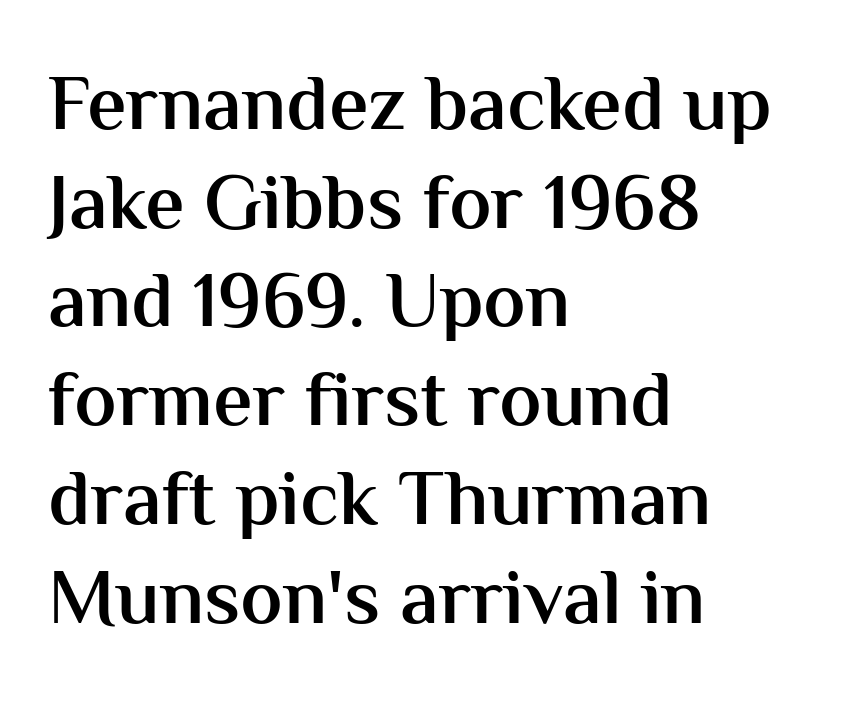
Q: Is the text bold? A: Semi-bold.
Q: Is the text italic (slanted)? A: No, it is upright.
Q: Is the typeface a serif or a sans-serif typeface? A: Sans-serif.
Q: Is the text underlined? A: No.
Q: How is the paragraph aligned? A: Left-aligned.
Q: Is the spacing between letters normal or unusually wide? A: Normal.
Q: Is the spacing between lines tight, normal or loose? A: Normal.
Q: Width (condensed, normal, or wide)? A: Normal.
Q: Stroke contrast? A: Medium.
Q: x-height? A: Medium.
Q: Monospaced? A: No.
